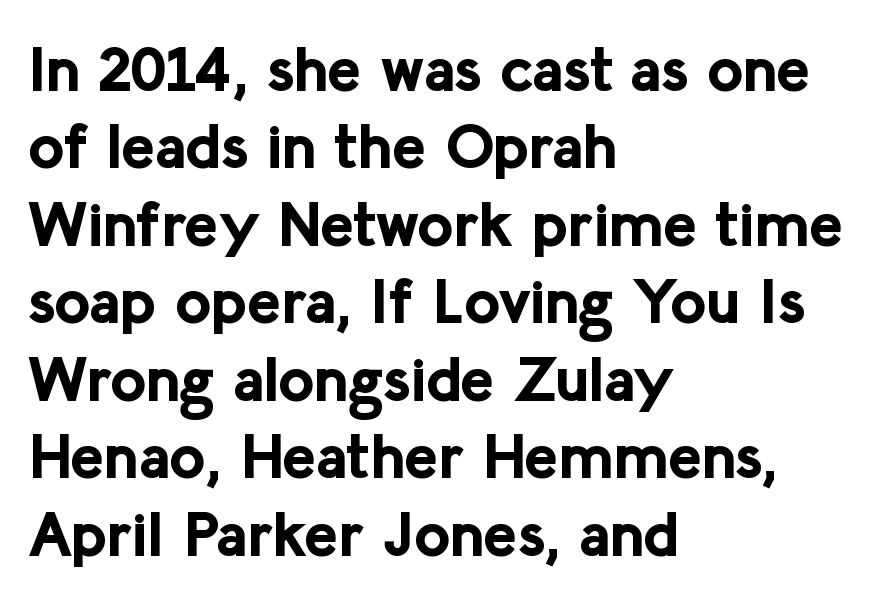
Serif or sans? Sans — the stroke terminals are bare. Heavy-handed strokes throughout: this text is bold. Horizontal alignment here is leftward, the default for most running prose. Here the glyphs are tracked normally, forming tight word shapes. The passage shown is not underscored anywhere.
